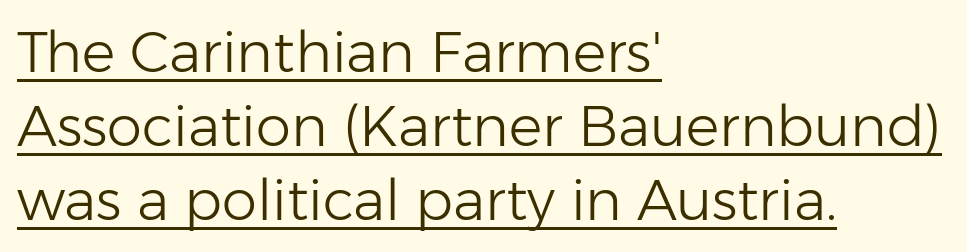
Q: Is the text bold? A: No.
Q: Is the text italic (slanted)? A: No, it is upright.
Q: Is the typeface a serif or a sans-serif typeface? A: Sans-serif.
Q: Is the text underlined? A: Yes.
Q: How is the paragraph aligned? A: Left-aligned.
Q: Is the spacing between letters normal or unusually wide? A: Normal.
Q: Is the spacing between lines tight, normal or loose? A: Normal.
Q: Width (condensed, normal, or wide)? A: Normal.
Q: Stroke contrast? A: Low.
Q: x-height? A: Medium.
Q: Monospaced? A: No.
